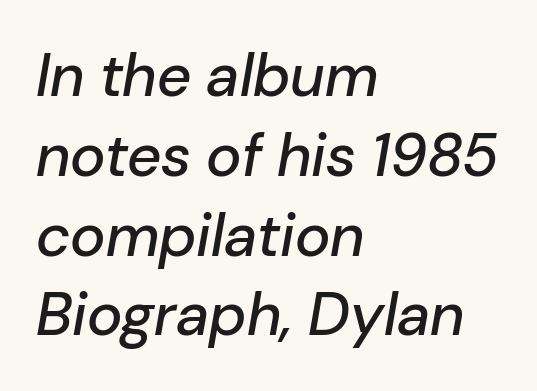
The image shows 60 px text type, italic (leaning right); set left-aligned, normal line spacing (1.33x), normal letter spacing, not underlined; low stroke contrast and a medium x-height.
